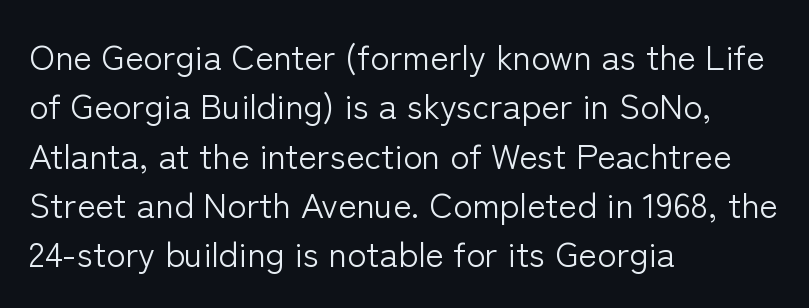
If you drew a ruler down the left edge, every line would touch it. The letters advance in unequal steps, a hallmark of proportional type. The lines sit at an ordinary, default distance from one another. Posture: vertical.
